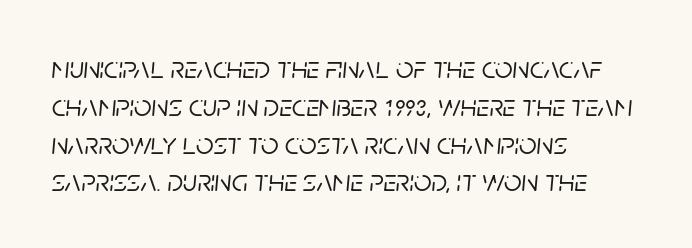
Descenders are the only things crossing below the line. Teacher's note: observe the even left margin — that is flush-left alignment. Look at the tracking — it's just the regular setting, nothing added. Does the lettering tilt? It does — this is italic.
